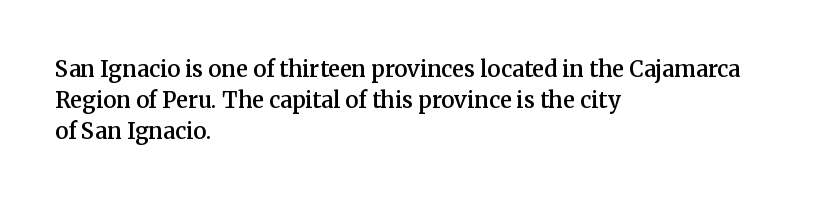
Does extra space separate the letters? No, they use regular spacing. Italic? Not at all — the glyphs are vertical. Notice how the passage keeps a crisp vertical edge on the left only. In terms of leading, this rendering sits right in the middle.
